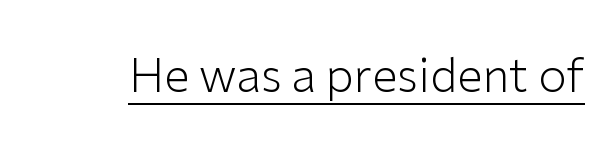
The image shows 46 px light sans-serif type, upright; set normal letter spacing, underlined; low stroke contrast and a medium x-height.
